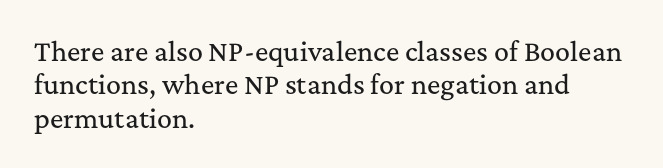
Q: Is the text italic (slanted)? A: No, it is upright.
Q: Is the text underlined? A: No.
Q: How is the paragraph aligned? A: Left-aligned.
Q: Is the spacing between letters normal or unusually wide? A: Normal.
Q: Is the spacing between lines tight, normal or loose? A: Normal.
